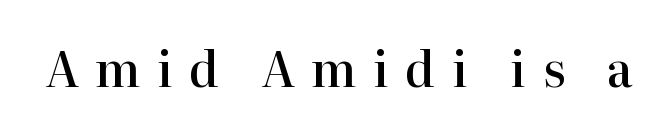
The baseline area is clear. Each letter's strokes conclude with small projecting serifs. The font's upright variant was chosen for this text. This sample uses expanded letter spacing, leaving extra air between glyphs. A fair bit of extra ink — the face is semibold, not bold. A typesetter would call this proportional, since set widths differ per character.
